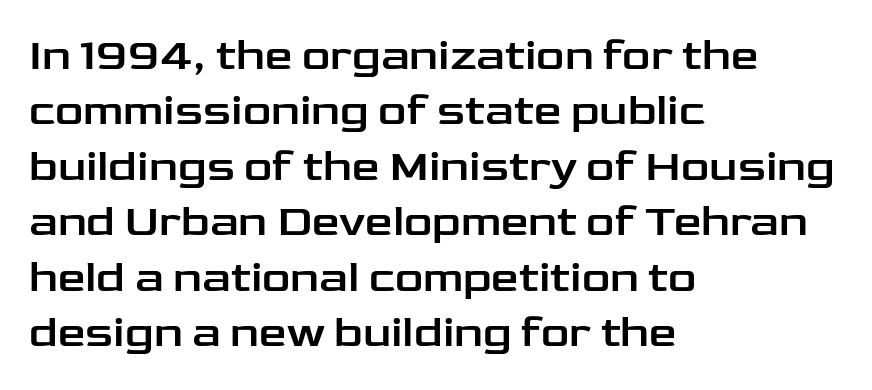
The image shows 44 px wide sans-serif type, upright; set left-aligned, normal line spacing (1.26x), normal letter spacing, not underlined; low stroke contrast and a medium x-height.
